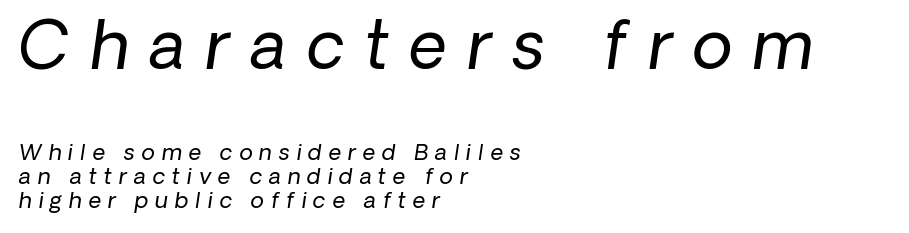
Q: Is the text bold? A: No.
Q: Is the text italic (slanted)? A: Yes, it leans right by about 8 degrees.
Q: Is the text underlined? A: No.
Q: How is the paragraph aligned? A: Left-aligned.
Q: Is the spacing between letters normal or unusually wide? A: Unusually wide.
Q: Is the spacing between lines tight, normal or loose? A: Tight.
Q: Which block of text is set in a larger size, the first (top) or the second (bottom)? A: The first (top) one.
Q: Width (condensed, normal, or wide)? A: Normal.
Q: Stroke contrast? A: Low.
Q: x-height? A: Medium.
Q: Monospaced? A: No.
